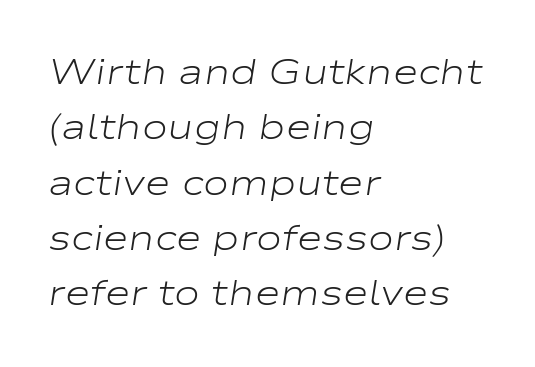
Q: Is the text bold? A: No.
Q: Is the text italic (slanted)? A: Yes, it leans right by about 9 degrees.
Q: Is the text underlined? A: No.
Q: How is the paragraph aligned? A: Left-aligned.
Q: Is the spacing between letters normal or unusually wide? A: Normal.
Q: Is the spacing between lines tight, normal or loose? A: Normal.
Q: Width (condensed, normal, or wide)? A: Wide.
Q: Stroke contrast? A: Low.
Q: x-height? A: Medium.
Q: Monospaced? A: No.
